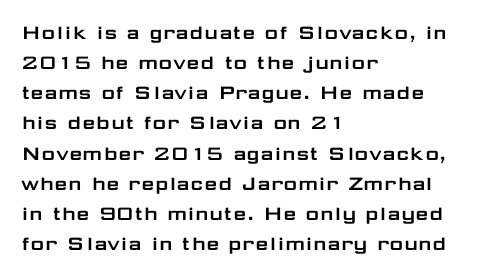
Q: Is the text italic (slanted)? A: No, it is upright.
Q: Is the text underlined? A: No.
Q: How is the paragraph aligned? A: Left-aligned.
Q: Is the spacing between letters normal or unusually wide? A: Normal.
Q: Is the spacing between lines tight, normal or loose? A: Normal.
